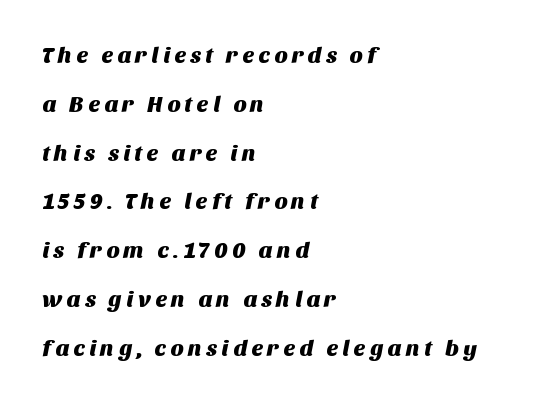
The image shows 23 px text type; set left-aligned, loose line spacing (2.12x), not underlined.
